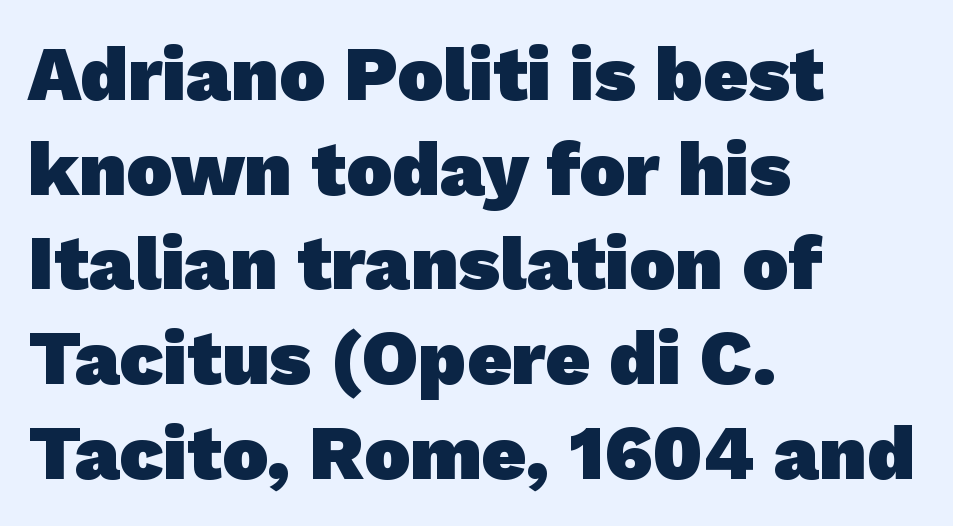
Q: Is the text bold? A: Yes.
Q: Is the typeface a serif or a sans-serif typeface? A: Sans-serif.
Q: Is the text underlined? A: No.
Q: How is the paragraph aligned? A: Left-aligned.
Q: Is the spacing between letters normal or unusually wide? A: Normal.
Q: Width (condensed, normal, or wide)? A: Normal.
Q: Stroke contrast? A: Low.
Q: x-height? A: Medium.
Q: Monospaced? A: No.
